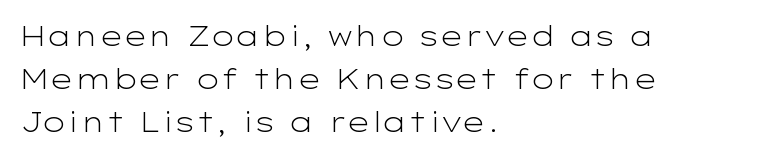
Q: Is the text bold? A: No.
Q: Is the text italic (slanted)? A: No, it is upright.
Q: Is the text underlined? A: No.
Q: How is the paragraph aligned? A: Left-aligned.
Q: Is the spacing between letters normal or unusually wide? A: Normal.
Q: Is the spacing between lines tight, normal or loose? A: Normal.
